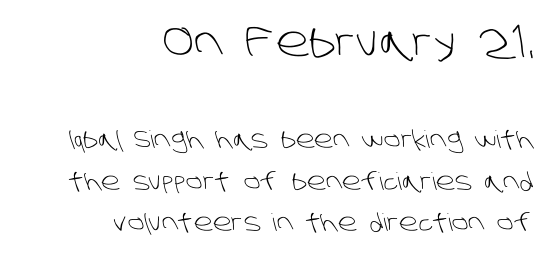
Short note: letters normally spaced. Caption: upper text group enlarged, lower text group reduced. This sample is right-justified, so line beginnings fall wherever the words allow. Note the varied advance widths — an 'i' is clearly narrower than an 'm'. The zone under the glyphs is completely vacant. This is not heavy type; no bold has been used.
